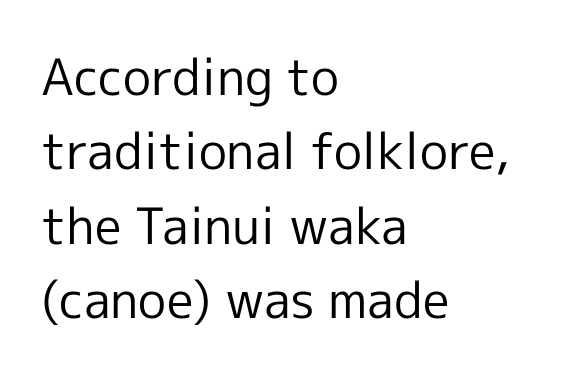
The image shows 50 px regular-weight sans-serif type, upright; set left-aligned, normal line spacing (1.49x), normal letter spacing, not underlined; a medium x-height.
